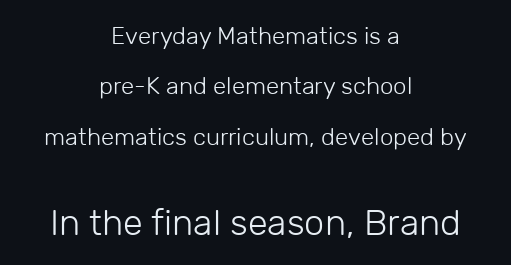
Q: Is the text bold? A: No.
Q: Is the text italic (slanted)? A: No, it is upright.
Q: Is the typeface a serif or a sans-serif typeface? A: Sans-serif.
Q: Is the text underlined? A: No.
Q: How is the paragraph aligned? A: Centered.
Q: Is the spacing between letters normal or unusually wide? A: Normal.
Q: Is the spacing between lines tight, normal or loose? A: Loose.
Q: Which block of text is set in a larger size, the first (top) or the second (bottom)? A: The second (bottom) one.
Q: Width (condensed, normal, or wide)? A: Normal.
Q: Stroke contrast? A: Low.
Q: x-height? A: Medium.
Q: Monospaced? A: No.
